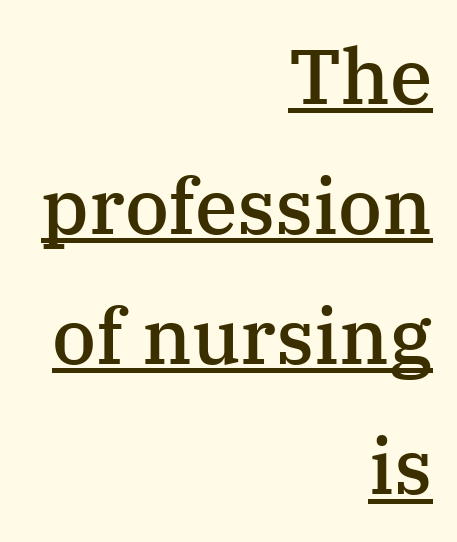
The image shows 77 px semibold serif type, upright; set right-aligned, normal line spacing (1.69x), normal letter spacing, underlined; medium stroke contrast and a medium x-height.
